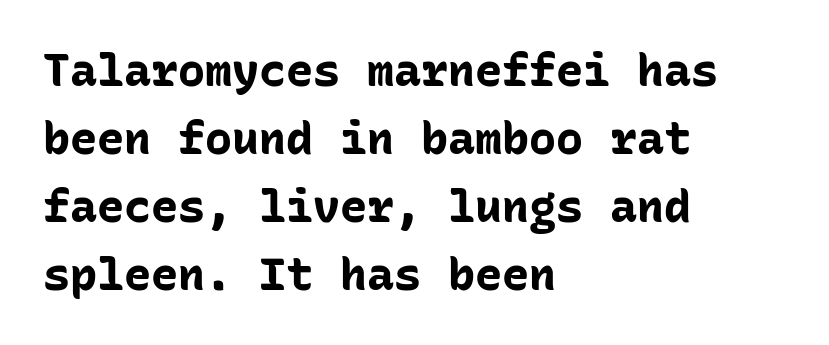
Q: Is the text bold? A: Yes.
Q: Is the text italic (slanted)? A: No, it is upright.
Q: Is the typeface a serif or a sans-serif typeface? A: Sans-serif.
Q: Is the text underlined? A: No.
Q: How is the paragraph aligned? A: Left-aligned.
Q: Is the spacing between letters normal or unusually wide? A: Normal.
Q: Is the spacing between lines tight, normal or loose? A: Normal.
Q: Width (condensed, normal, or wide)? A: Normal.
Q: Stroke contrast? A: Low.
Q: x-height? A: Medium.
Q: Monospaced? A: Yes.
